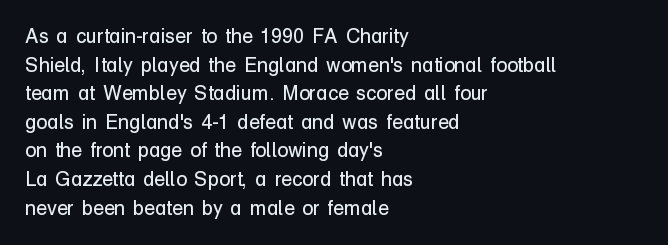
The image shows 20 px text type, upright; set left-aligned, normal line spacing (1.43x), normal letter spacing, not underlined.
